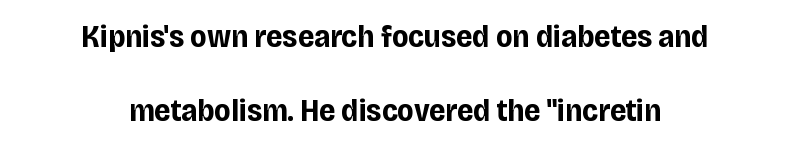
Q: Is the text bold? A: Yes.
Q: Is the text italic (slanted)? A: No, it is upright.
Q: Is the typeface a serif or a sans-serif typeface? A: Sans-serif.
Q: Is the text underlined? A: No.
Q: How is the paragraph aligned? A: Centered.
Q: Is the spacing between letters normal or unusually wide? A: Normal.
Q: Is the spacing between lines tight, normal or loose? A: Loose.
Q: Width (condensed, normal, or wide)? A: Condensed.
Q: Stroke contrast? A: Low.
Q: x-height? A: Large.
Q: Monospaced? A: No.
